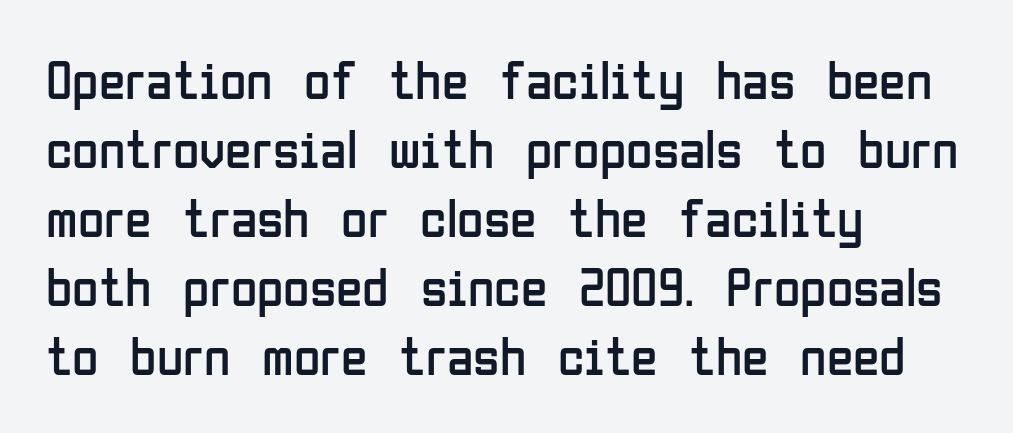
Q: Is the text bold? A: No.
Q: Is the text italic (slanted)? A: No, it is upright.
Q: Is the typeface a serif or a sans-serif typeface? A: Sans-serif.
Q: Is the text underlined? A: No.
Q: How is the paragraph aligned? A: Left-aligned.
Q: Is the spacing between letters normal or unusually wide? A: Normal.
Q: Is the spacing between lines tight, normal or loose? A: Normal.
Q: Width (condensed, normal, or wide)? A: Condensed.
Q: Stroke contrast? A: Low.
Q: x-height? A: Medium.
Q: Monospaced? A: No.
